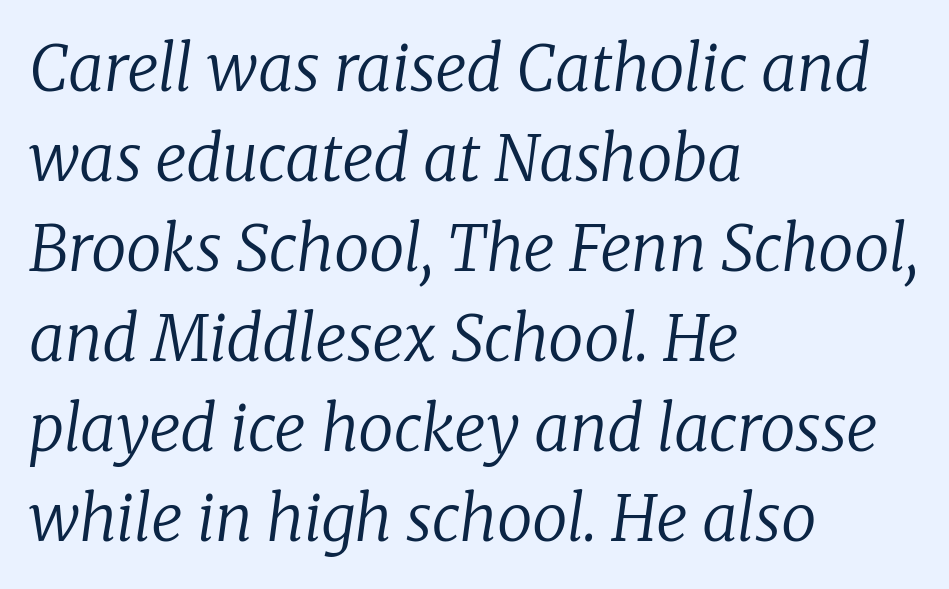
{"serif": "yes", "italic": "yes", "lean": "right", "slant_degrees": 8, "bold": "no", "weight": "regular", "width": "normal", "stroke_contrast": "low", "x_height": "medium", "monospaced": "no", "underline": "no", "align": "left", "line_spacing": "normal", "line_spacing_ratio": 1.43, "letter_spacing": "normal", "letter_spacing_em": 0.0, "glyph_px": 63}
